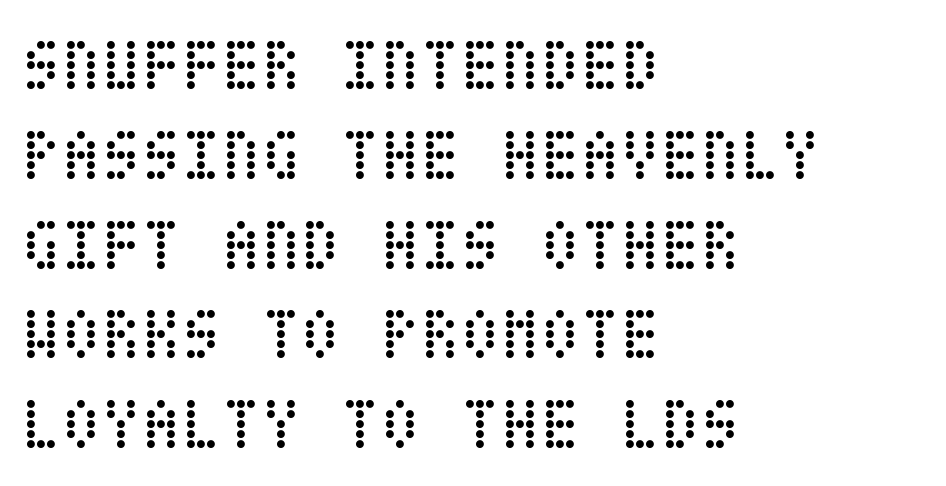
The setting favours the left margin, as ordinary paragraphs usually do. Underlining? Definitely not there. Heaviness? Minimal to ordinary, like unemphasized prose. Quick note: not italic, upright. Words appear dense and cohesive because spacing is normal.
